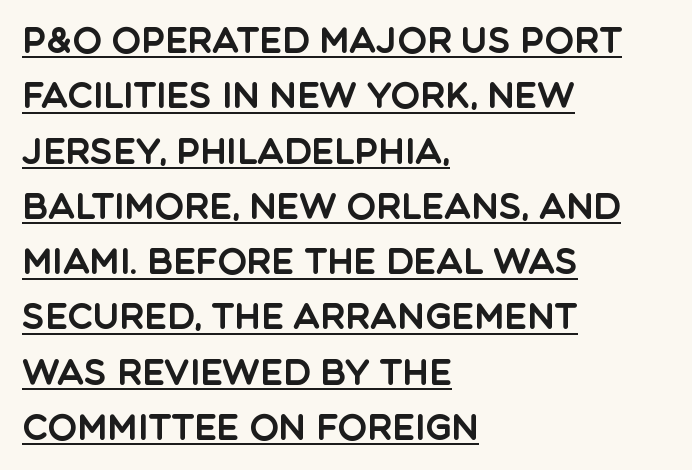
{"serif": "no", "italic": "no", "width": "normal", "x_height": "large", "monospaced": "no", "underline": "yes", "align": "left", "line_spacing": "normal", "line_spacing_ratio": 1.58, "letter_spacing": "normal", "letter_spacing_em": 0.0, "glyph_px": 35}
